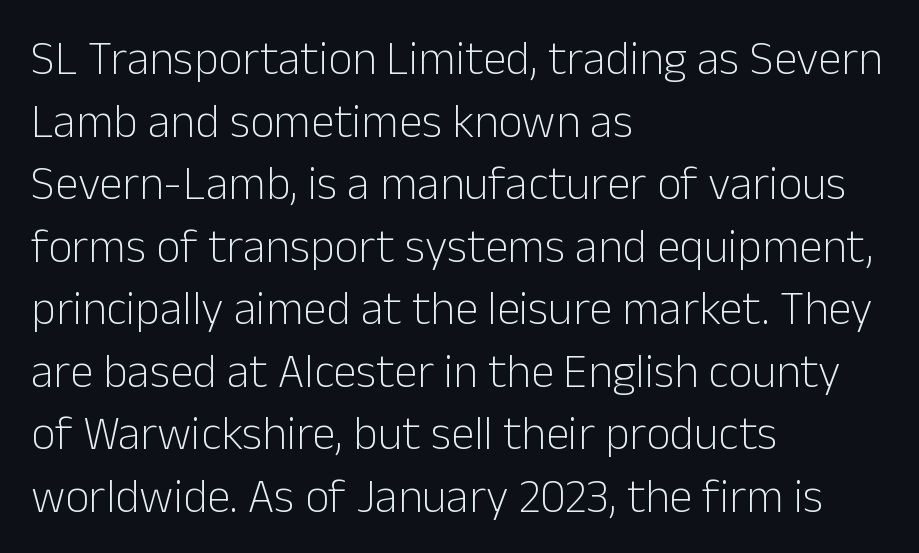
The image shows 47 px light sans-serif type, upright; set left-aligned, normal line spacing (1.33x), normal letter spacing, not underlined; low stroke contrast and a medium x-height.
